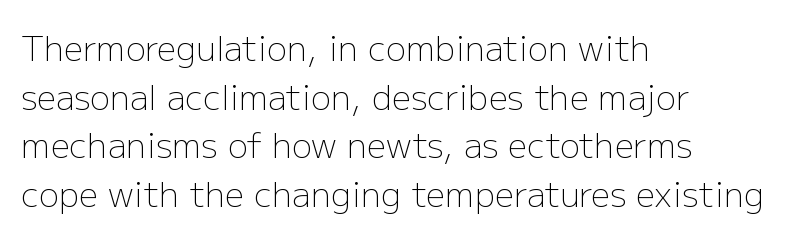
In CSS terms this would be text-align: left. Typographically, this falls in the sans-serif category. Characters remain perfectly vertical along every line. The face used here is proportionally spaced, like ordinary book or web type. What's the leading like? Ordinary, nothing unusual. Each stroke keeps to a modest, everyday thickness or less.
